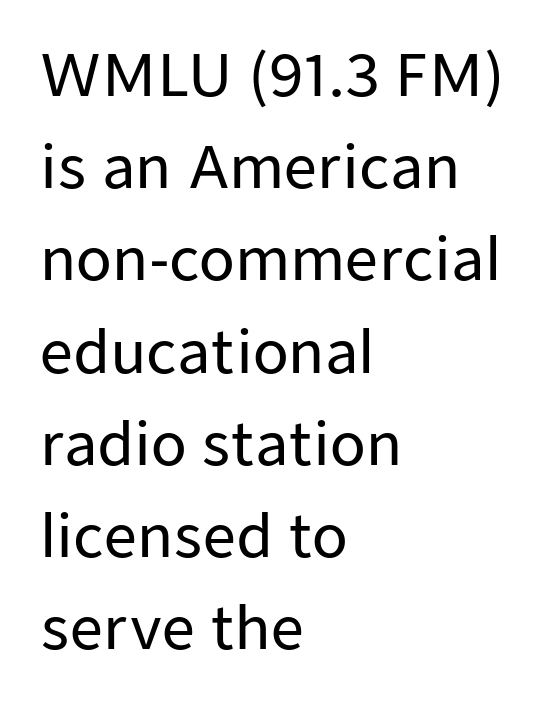
Q: Is the text italic (slanted)? A: No, it is upright.
Q: Is the typeface a serif or a sans-serif typeface? A: Sans-serif.
Q: Is the text underlined? A: No.
Q: How is the paragraph aligned? A: Left-aligned.
Q: Is the spacing between letters normal or unusually wide? A: Normal.
Q: Is the spacing between lines tight, normal or loose? A: Normal.
Q: Width (condensed, normal, or wide)? A: Normal.
Q: Stroke contrast? A: Low.
Q: x-height? A: Medium.
Q: Monospaced? A: No.
